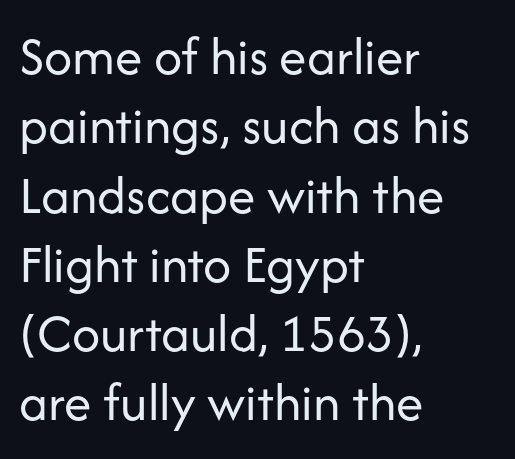
The image shows 55 px regular-weight sans-serif type, upright; set left-aligned, normal line spacing (1.26x), normal letter spacing, not underlined; low stroke contrast and a medium x-height.
